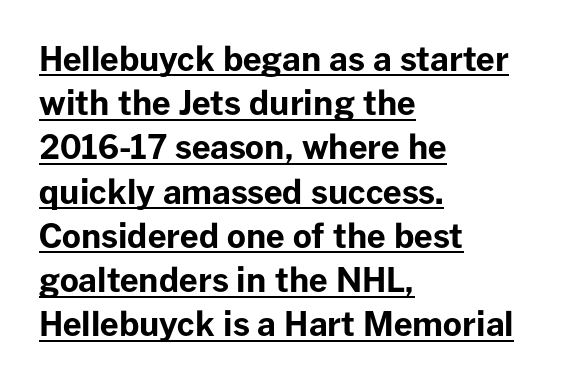
Italic? Not at all — the glyphs are vertical. Does the leading feel generous? No, just average. Nothing unusual about the tracking: characters are spaced as the font intends. The rendering shows plain stroke endings on the letterforms — a sans-serif design.
